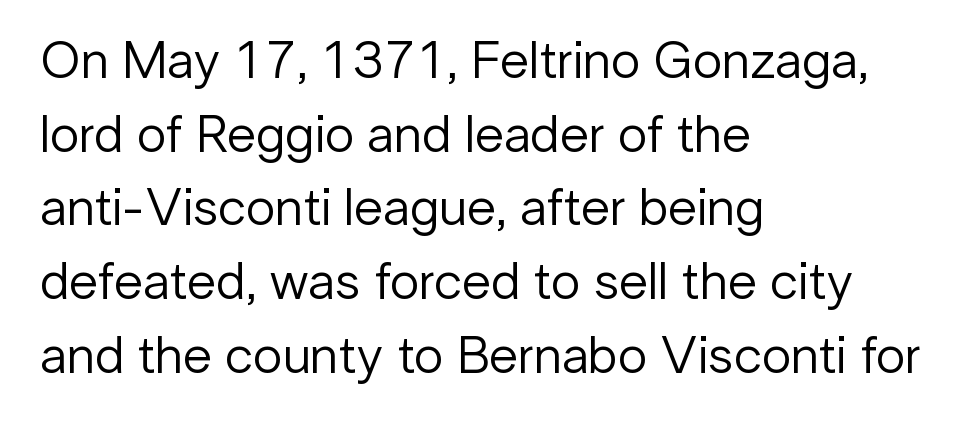
{"serif": "no", "italic": "no", "bold": "no", "weight": "regular", "width": "normal", "stroke_contrast": "low", "x_height": "medium", "monospaced": "no", "underline": "no", "align": "left", "line_spacing": "normal", "line_spacing_ratio": 1.39, "letter_spacing": "normal", "letter_spacing_em": 0.0, "glyph_px": 53}
